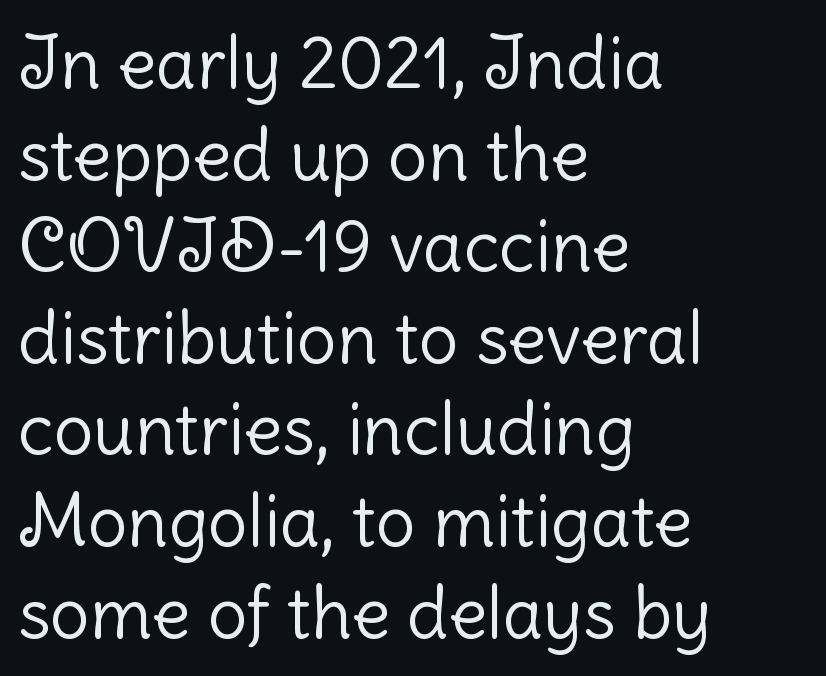
The image shows 71 px light sans-serif type, upright; set left-aligned, normal line spacing (1.29x), normal letter spacing, not underlined; low stroke contrast and a medium x-height.
